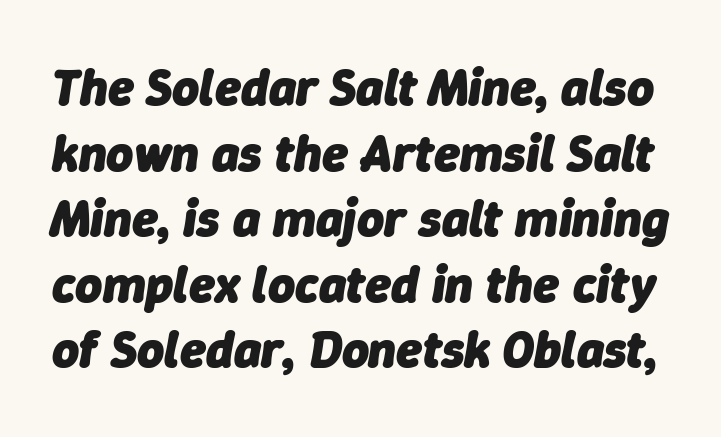
Would a proofreader flag this as italicized? Yes. Is there much room between lines? A standard amount, neither cramped nor airy. The font is running at its bold setting. The foot of each line stays bare and open. Looks like regular typesetting: each glyph gets only the width it needs.
